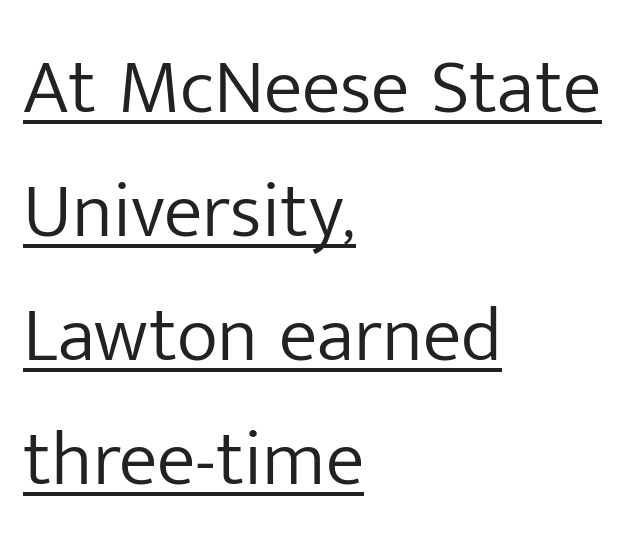
In terms of posture, this sample is upright. A rule runs beneath these lines of type. Here the designer chose a conventional face with non-uniform glyph widths. Nope, no serifs anywhere on these letters.
